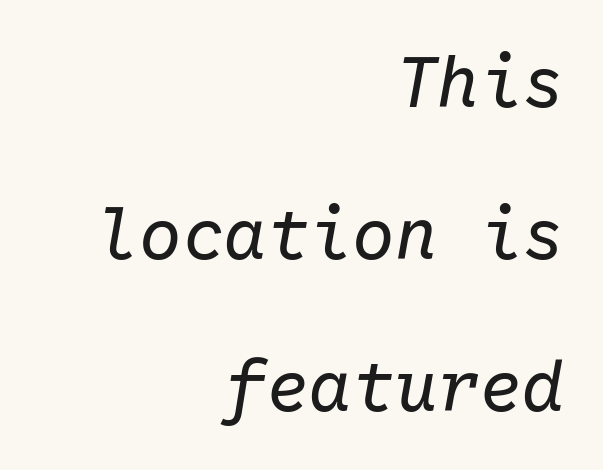
Q: Is the text bold? A: No.
Q: Is the text italic (slanted)? A: Yes, it leans right by about 10 degrees.
Q: Is the text underlined? A: No.
Q: How is the paragraph aligned? A: Right-aligned.
Q: Is the spacing between letters normal or unusually wide? A: Normal.
Q: Is the spacing between lines tight, normal or loose? A: Loose.
Q: Width (condensed, normal, or wide)? A: Normal.
Q: Stroke contrast? A: Low.
Q: x-height? A: Medium.
Q: Monospaced? A: Yes.
